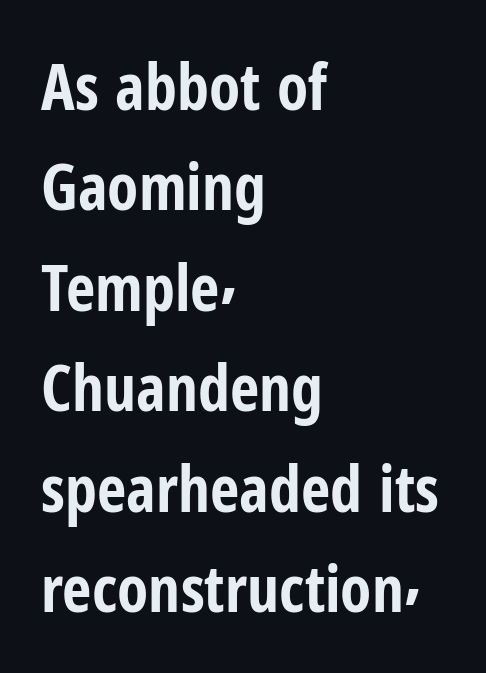
{"serif": "no", "italic": "no", "bold": "yes", "weight": "bold", "width": "condensed", "stroke_contrast": "low", "x_height": "medium", "monospaced": "no", "underline": "no", "align": "left", "line_spacing": "normal", "line_spacing_ratio": 1.57, "letter_spacing": "normal", "letter_spacing_em": 0.0, "glyph_px": 64}
